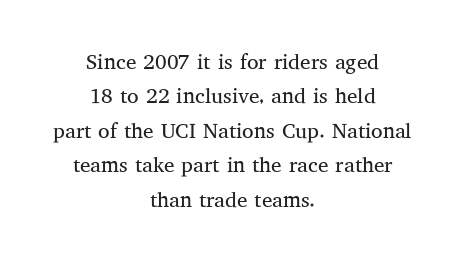
{"italic": "no", "bold": "no", "underline": "no", "align": "center", "line_spacing": "normal", "line_spacing_ratio": 1.64, "letter_spacing": "normal", "letter_spacing_em": 0.0, "glyph_px": 21}
